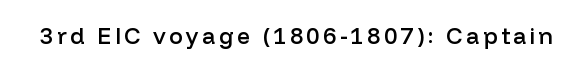
{"italic": "no", "bold": "semi", "underline": "no", "glyph_px": 23}
